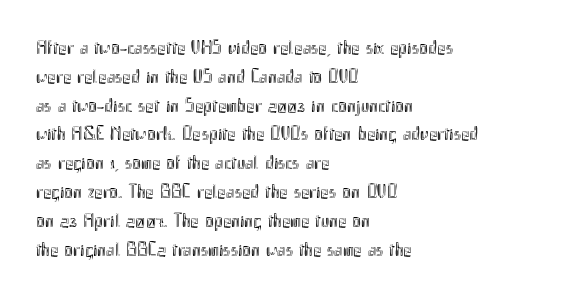
Q: Is the text italic (slanted)? A: No, it is upright.
Q: Is the text underlined? A: No.
Q: How is the paragraph aligned? A: Left-aligned.
Q: Is the spacing between letters normal or unusually wide? A: Normal.
Q: Is the spacing between lines tight, normal or loose? A: Normal.
